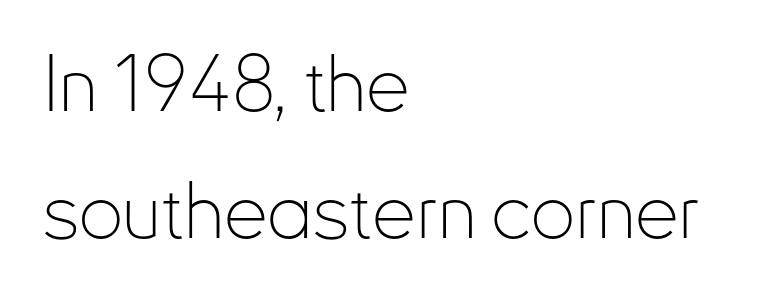
{"serif": "no", "italic": "no", "bold": "no", "weight": "thin", "width": "condensed", "stroke_contrast": "low", "x_height": "small", "monospaced": "no", "underline": "no", "align": "left", "line_spacing": "normal", "line_spacing_ratio": 1.63, "letter_spacing": "normal", "letter_spacing_em": 0.0, "glyph_px": 78}
